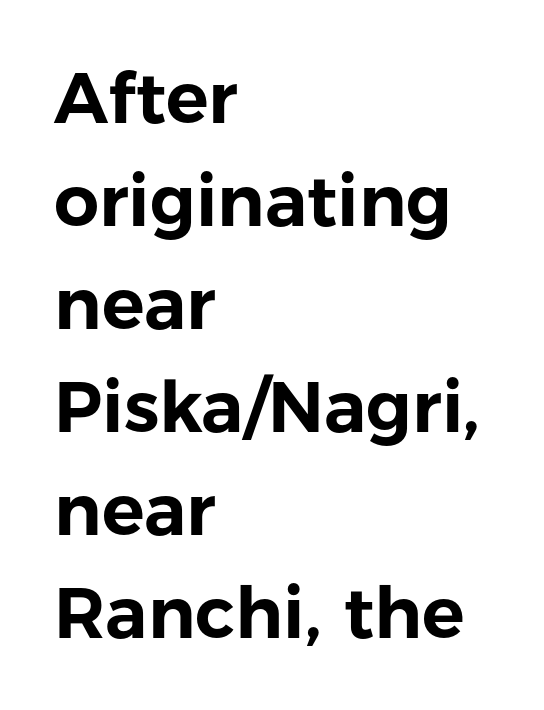
The image shows 71 px sans-serif type, upright; set left-aligned, normal line spacing (1.45x), normal letter spacing, not underlined; low stroke contrast and a medium x-height.
